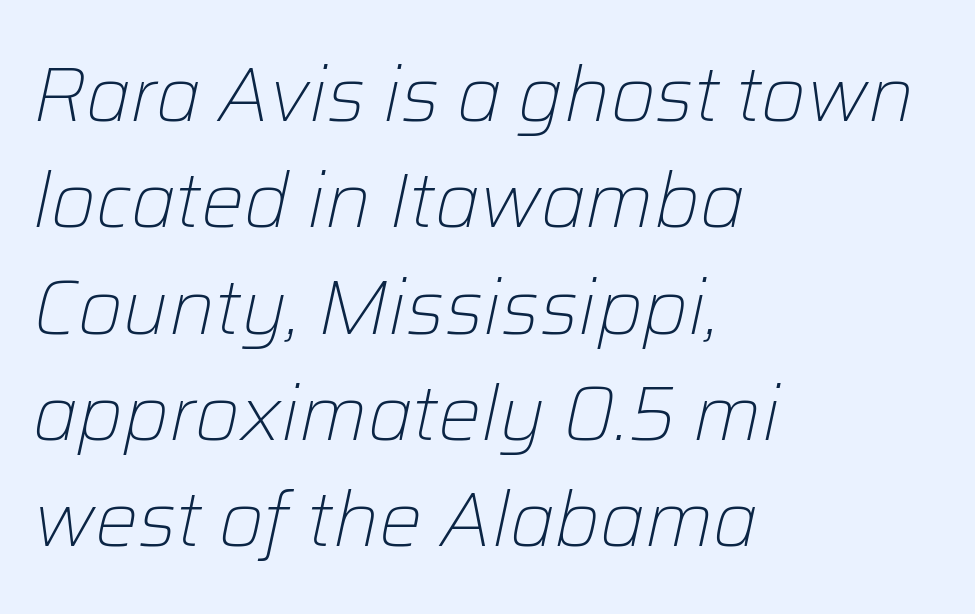
Q: Is the text bold? A: No.
Q: Is the text italic (slanted)? A: Yes, it leans right by about 12 degrees.
Q: Is the text underlined? A: No.
Q: How is the paragraph aligned? A: Left-aligned.
Q: Is the spacing between letters normal or unusually wide? A: Normal.
Q: Is the spacing between lines tight, normal or loose? A: Normal.
Q: Width (condensed, normal, or wide)? A: Normal.
Q: Stroke contrast? A: Low.
Q: x-height? A: Medium.
Q: Monospaced? A: No.
